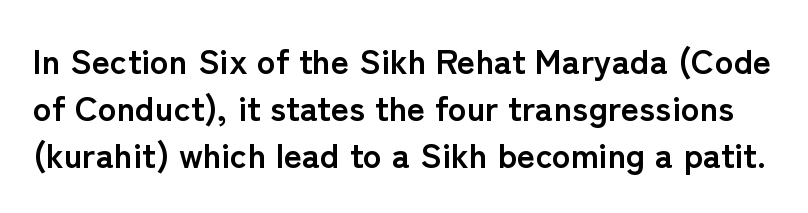
Letter spacing: default. Summary of weight: heavy, a full bold. These lines were composed using upright roman letters. Leading: standard.
